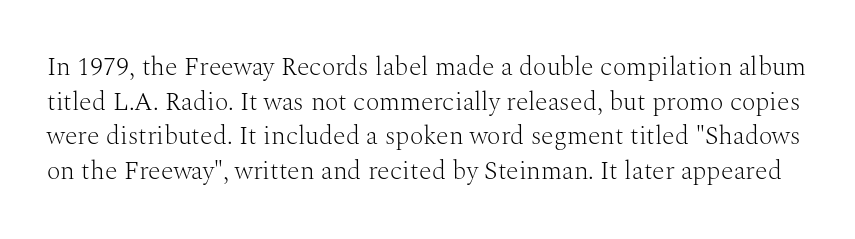
The image shows 26 px text type, upright; set normal line spacing (1.33x), normal letter spacing, not underlined.
